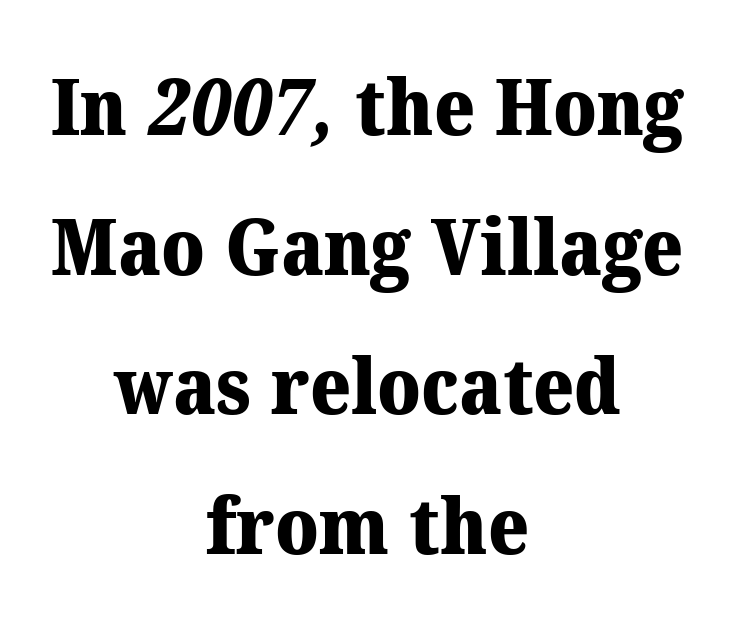
Q: Is the text bold? A: Yes.
Q: Is the typeface a serif or a sans-serif typeface? A: Serif.
Q: Is the text underlined? A: No.
Q: How is the paragraph aligned? A: Centered.
Q: Is the spacing between letters normal or unusually wide? A: Normal.
Q: Width (condensed, normal, or wide)? A: Normal.
Q: Stroke contrast? A: Medium.
Q: x-height? A: Medium.
Q: Monospaced? A: No.
